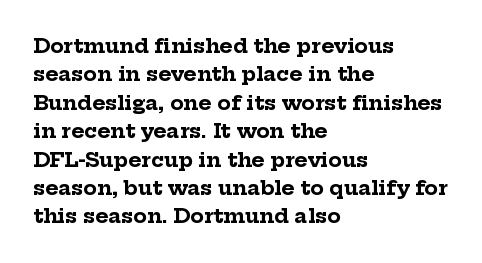
The image shows 20 px bold type, upright; set left-aligned, normal line spacing (1.42x), normal letter spacing, not underlined.
